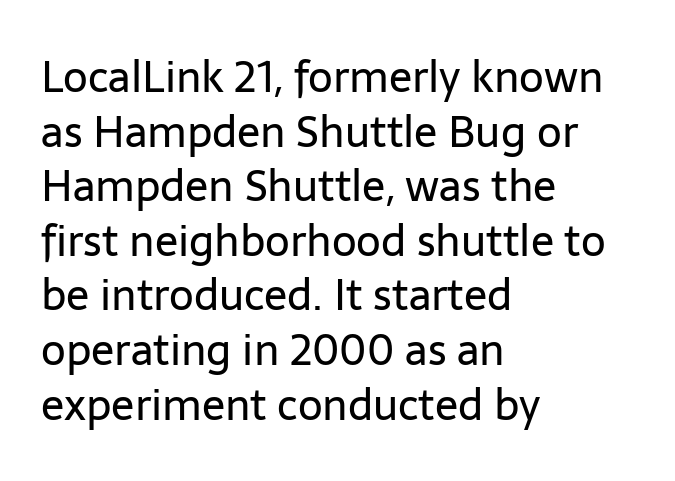
{"serif": "no", "italic": "no", "bold": "no", "weight": "regular", "width": "normal", "stroke_contrast": "low", "x_height": "medium", "monospaced": "no", "underline": "no", "align": "left", "line_spacing": "normal", "line_spacing_ratio": 1.27, "letter_spacing": "normal", "letter_spacing_em": 0.0, "glyph_px": 43}
